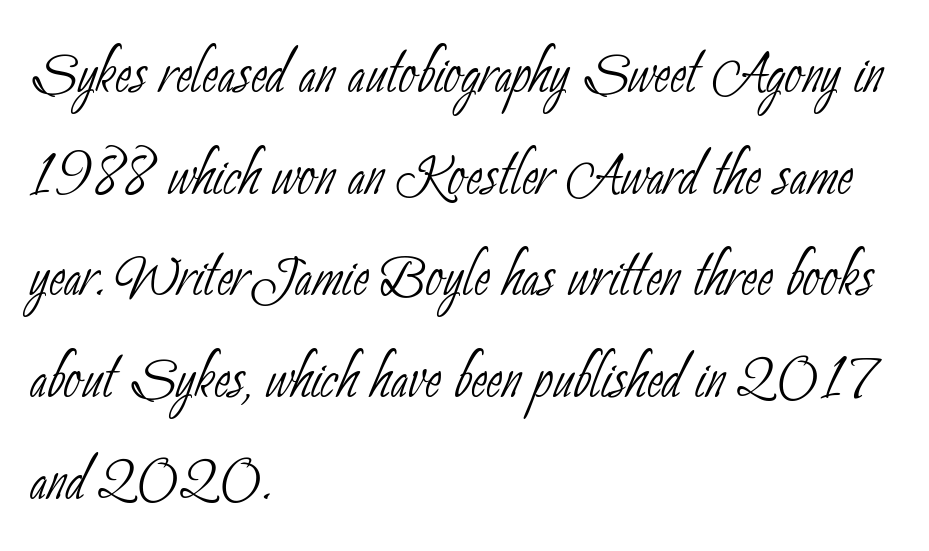
Compared with typical body copy, the letter spacing here is the same. The text block is weighted toward the left margin, trailing off unevenly rightward. Type style note: lacks serifs. A light-to-regular cut is what we see here.
